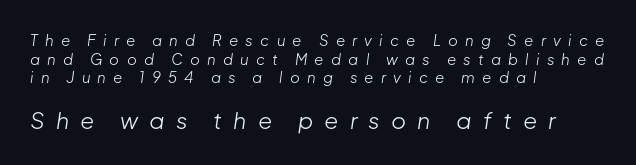
The tracking jumps out immediately: characters are airy and widely separated. The setting favours the left margin, as ordinary paragraphs usually do. The characters are drawn with everyday or finer stroke widths. The passage shown stacks its lines at a standard gap. The passage shown is not underscored anywhere.
